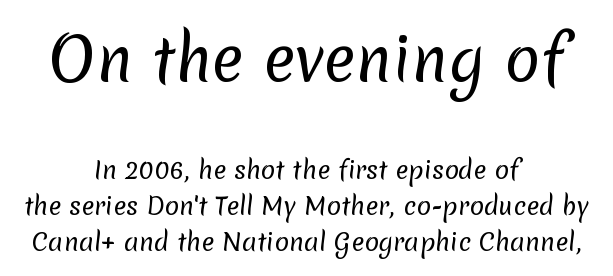
Q: Is the text bold? A: No.
Q: Is the typeface a serif or a sans-serif typeface? A: Sans-serif.
Q: Is the text underlined? A: No.
Q: How is the paragraph aligned? A: Centered.
Q: Is the spacing between letters normal or unusually wide? A: Normal.
Q: Is the spacing between lines tight, normal or loose? A: Normal.
Q: Which block of text is set in a larger size, the first (top) or the second (bottom)? A: The first (top) one.
Q: Width (condensed, normal, or wide)? A: Normal.
Q: Stroke contrast? A: Low.
Q: x-height? A: Medium.
Q: Monospaced? A: No.
